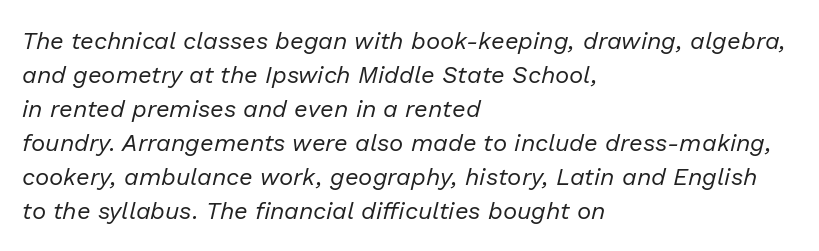
Q: Is the text bold? A: No.
Q: Is the text italic (slanted)? A: Yes, it leans right by about 13 degrees.
Q: Is the text underlined? A: No.
Q: How is the paragraph aligned? A: Left-aligned.
Q: Is the spacing between letters normal or unusually wide? A: Normal.
Q: Is the spacing between lines tight, normal or loose? A: Normal.
